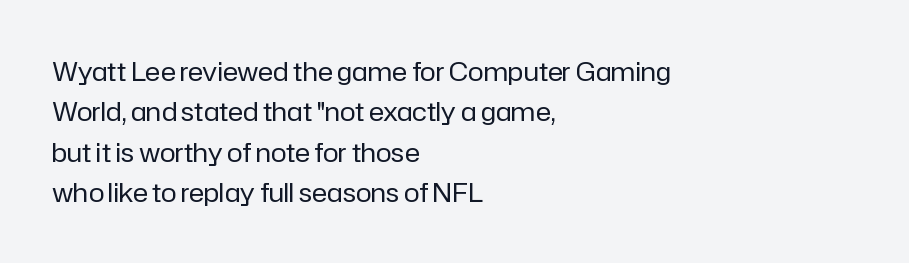
Q: Is the text bold? A: No.
Q: Is the text italic (slanted)? A: No, it is upright.
Q: Is the text underlined? A: No.
Q: How is the paragraph aligned? A: Left-aligned.
Q: Is the spacing between letters normal or unusually wide? A: Normal.
Q: Is the spacing between lines tight, normal or loose? A: Normal.
